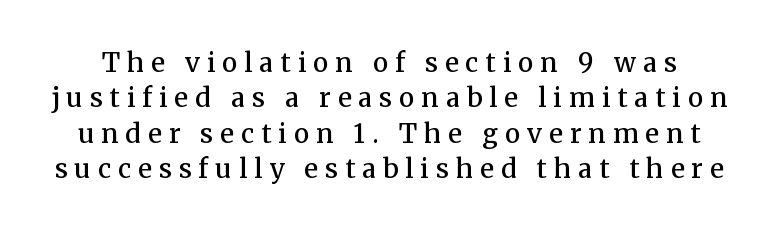
A bare baseline throughout the passage. Unlike italic type, these characters show no tilt at all. Successive baselines arrive at the customary interval. Characters follow at a spacing far wider than the type designer built in. The characters look somewhat weighty, a semibold short of true bold.
